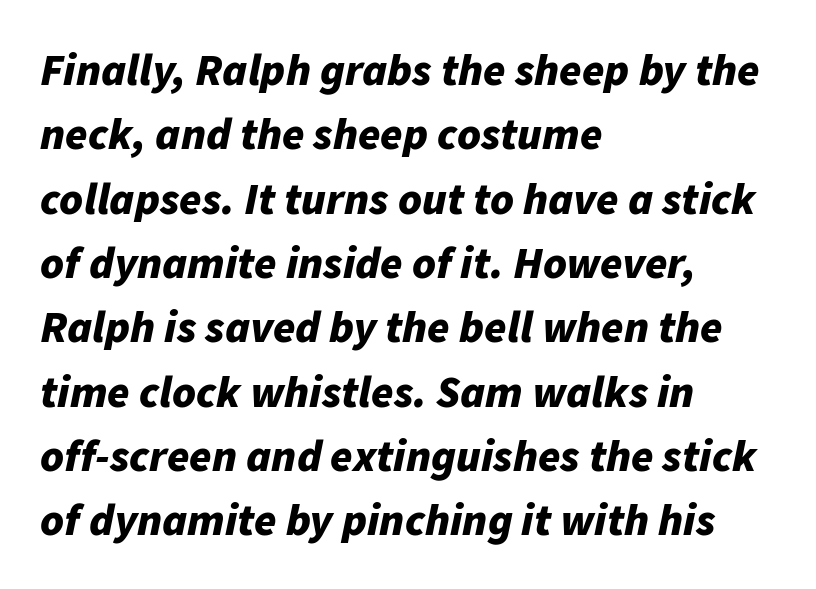
Q: Is the text bold? A: Yes.
Q: Is the text italic (slanted)? A: Yes, it leans right by about 11 degrees.
Q: Is the text underlined? A: No.
Q: How is the paragraph aligned? A: Left-aligned.
Q: Is the spacing between letters normal or unusually wide? A: Normal.
Q: Is the spacing between lines tight, normal or loose? A: Normal.
Q: Width (condensed, normal, or wide)? A: Normal.
Q: Stroke contrast? A: Low.
Q: x-height? A: Medium.
Q: Monospaced? A: No.
